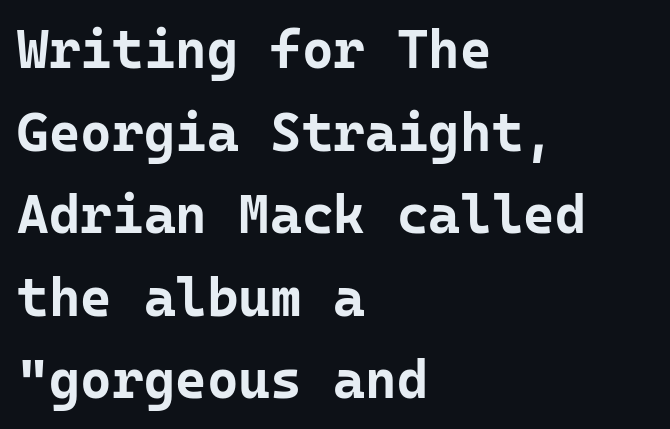
The image shows 54 px bold sans-serif type, upright, monospaced; set left-aligned, normal line spacing (1.53x), normal letter spacing, not underlined; low stroke contrast and a medium x-height.
